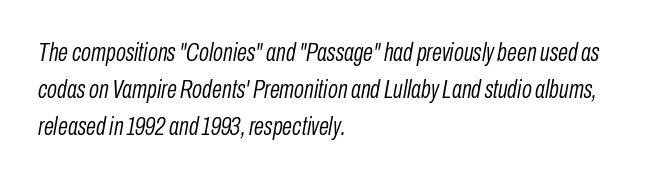
Counters stay open thanks to moderate or lighter strokes. Descenders hang freely into open space. The line texture is even and compact thanks to regular tracking. This sample uses an oblique cut, with every glyph tilted off the vertical. Is there much room between lines? A standard amount, neither cramped nor airy.
